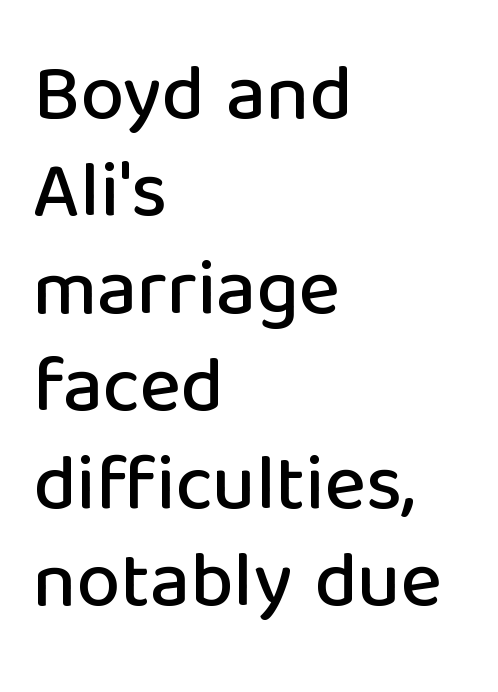
Q: Is the text italic (slanted)? A: No, it is upright.
Q: Is the typeface a serif or a sans-serif typeface? A: Sans-serif.
Q: Is the text underlined? A: No.
Q: How is the paragraph aligned? A: Left-aligned.
Q: Is the spacing between letters normal or unusually wide? A: Normal.
Q: Is the spacing between lines tight, normal or loose? A: Normal.
Q: Width (condensed, normal, or wide)? A: Normal.
Q: Stroke contrast? A: Low.
Q: x-height? A: Medium.
Q: Monospaced? A: No.
